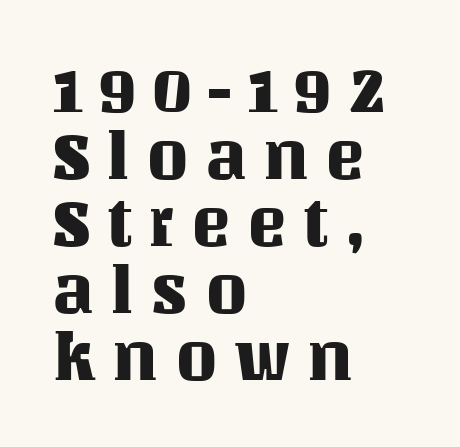
The image shows 67 px text type, upright; set left-aligned, tight line spacing (1.0x), unusually wide letter spacing (+0.24 em), not underlined; medium stroke contrast and a large x-height.
